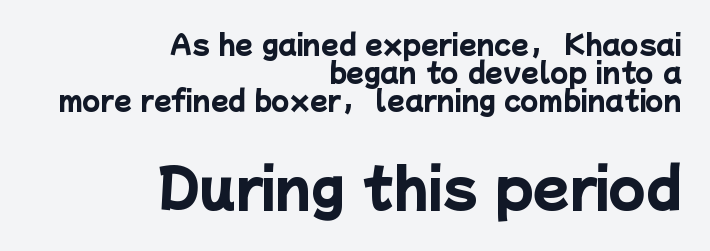
The image shows 53 px heavy sans-serif type; set right-aligned, tight line spacing (1.07x), normal letter spacing, not underlined; the second (bottom) block is 2.04x larger; low stroke contrast and a medium x-height.
